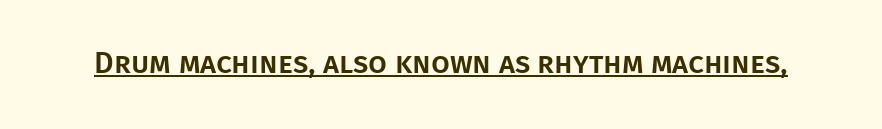
The image shows 30 px sans-serif type, upright; set normal letter spacing, underlined; low stroke contrast and a large x-height.
